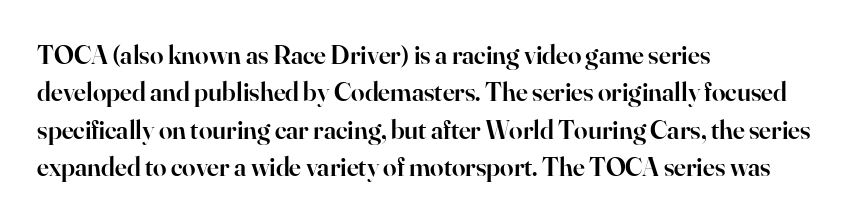
Q: Is the text bold? A: Semi-bold.
Q: Is the text italic (slanted)? A: No, it is upright.
Q: Is the text underlined? A: No.
Q: How is the paragraph aligned? A: Left-aligned.
Q: Is the spacing between letters normal or unusually wide? A: Normal.
Q: Is the spacing between lines tight, normal or loose? A: Normal.
